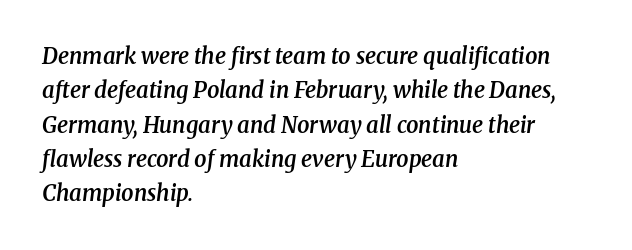
{"italic": "yes", "lean": "right", "slant_degrees": 8, "bold": "semi", "underline": "no", "align": "left", "line_spacing": "normal", "line_spacing_ratio": 1.56, "letter_spacing": "normal", "letter_spacing_em": 0.0, "glyph_px": 22}
